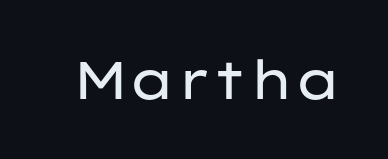
Q: Is the text bold? A: No.
Q: Is the text italic (slanted)? A: No, it is upright.
Q: Is the typeface a serif or a sans-serif typeface? A: Sans-serif.
Q: Is the text underlined? A: No.
Q: Is the spacing between letters normal or unusually wide? A: Normal.
Q: Width (condensed, normal, or wide)? A: Wide.
Q: Stroke contrast? A: Low.
Q: x-height? A: Medium.
Q: Monospaced? A: No.
